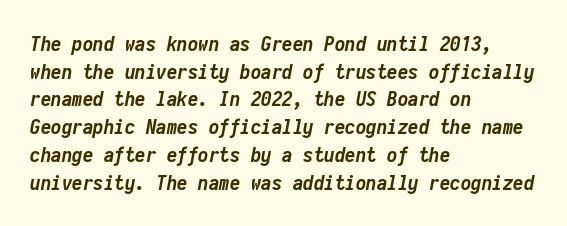
Q: Is the text bold? A: Yes.
Q: Is the text italic (slanted)? A: Yes, it leans right by about 10 degrees.
Q: Is the text underlined? A: No.
Q: How is the paragraph aligned? A: Left-aligned.
Q: Is the spacing between letters normal or unusually wide? A: Normal.
Q: Is the spacing between lines tight, normal or loose? A: Normal.
